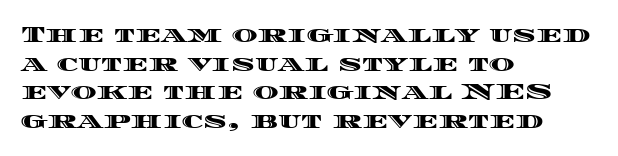
{"italic": "no", "underline": "no", "align": "left", "line_spacing": "normal", "line_spacing_ratio": 1.3, "letter_spacing": "normal", "letter_spacing_em": 0.0, "glyph_px": 22}
